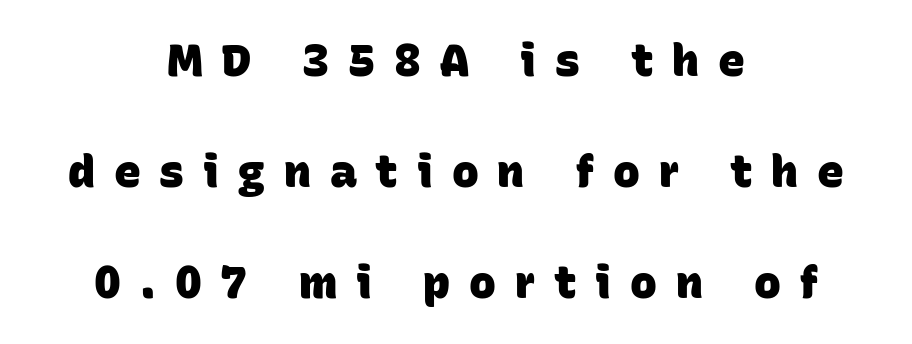
{"serif": "no", "bold": "yes", "weight": "heavy", "width": "normal", "stroke_contrast": "low", "x_height": "large", "monospaced": "no", "underline": "no", "align": "center", "line_spacing": "loose", "line_spacing_ratio": 2.47, "letter_spacing": "wide", "letter_spacing_em": 0.42, "glyph_px": 45}
